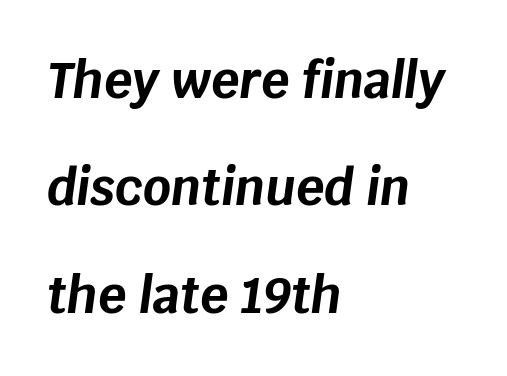
The image shows 49 px bold type, italic (leaning right); set left-aligned, loose line spacing (2.19x), normal letter spacing, not underlined; low stroke contrast and a large x-height.
